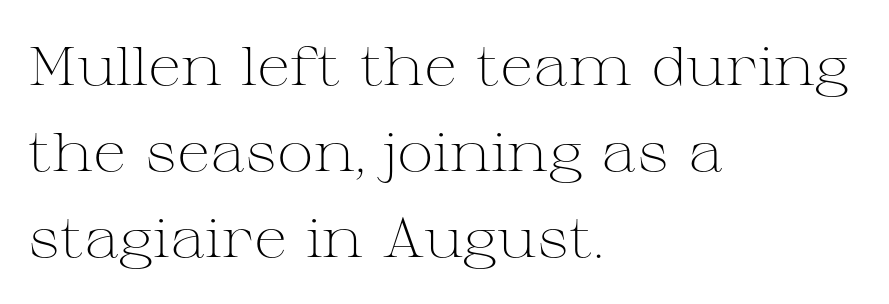
Each letter keeps its own natural width here, so spacing adapts to shape. What kind of face is this? One with serifs. The gaps between neighbouring characters are ordinary and unremarkable. The typeface has the unassuming heft of standard copy or less.
